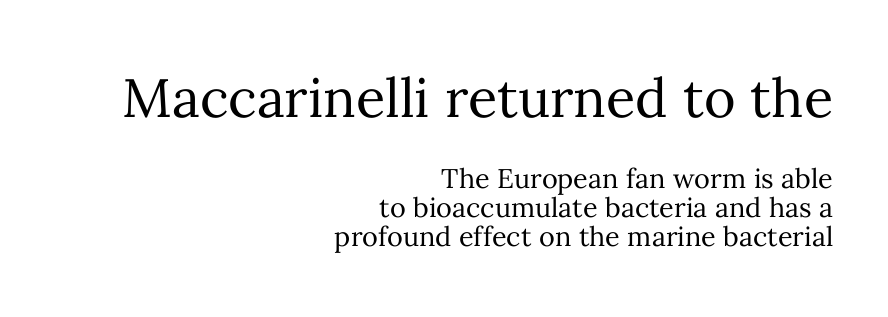
Clear beneath every line of the passage. Nope, not italic — everything's standing straight. No chunkiness to these letters — they're not bold. The paragraph shown leans on its right margin.
